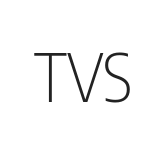
{"serif": "no", "italic": "no", "bold": "no", "weight": "light", "width": "condensed", "stroke_contrast": "low", "x_height": "medium", "monospaced": "no", "underline": "no", "letter_spacing": "normal", "letter_spacing_em": 0.0, "glyph_px": 66}
